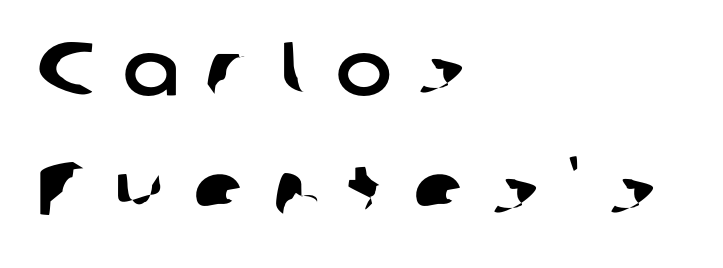
The image shows 75 px sans-serif type; set left-aligned, normal line spacing (1.6x), unusually wide letter spacing (+0.36 em), not underlined; low stroke contrast and a medium x-height.
